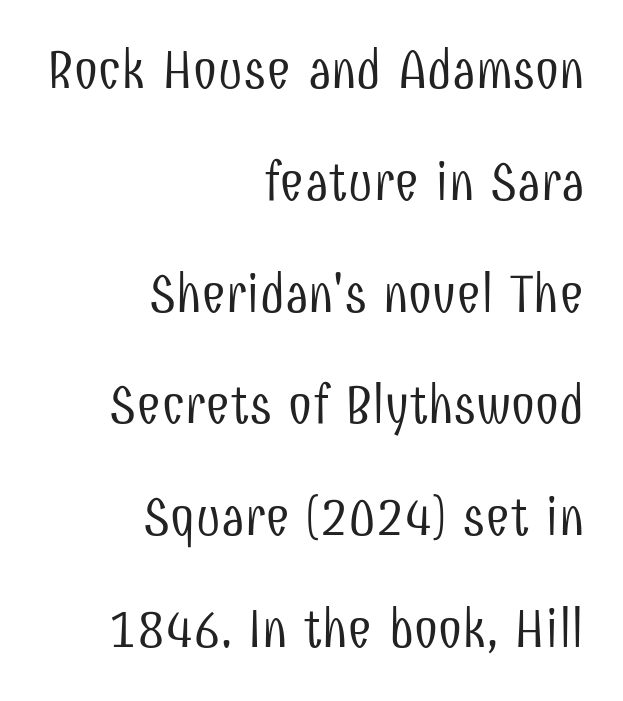
Q: Is the text bold? A: No.
Q: Is the text italic (slanted)? A: No, it is upright.
Q: Is the typeface a serif or a sans-serif typeface? A: Sans-serif.
Q: Is the text underlined? A: No.
Q: How is the paragraph aligned? A: Right-aligned.
Q: Is the spacing between letters normal or unusually wide? A: Normal.
Q: Is the spacing between lines tight, normal or loose? A: Loose.
Q: Width (condensed, normal, or wide)? A: Condensed.
Q: Stroke contrast? A: Low.
Q: x-height? A: Medium.
Q: Monospaced? A: No.
